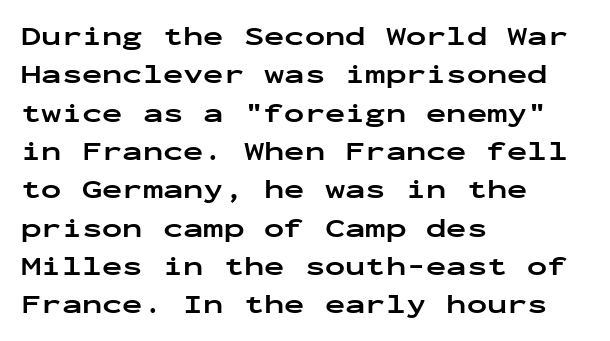
Q: Is the text bold? A: Yes.
Q: Is the text italic (slanted)? A: No, it is upright.
Q: Is the text underlined? A: No.
Q: How is the paragraph aligned? A: Left-aligned.
Q: Is the spacing between letters normal or unusually wide? A: Normal.
Q: Is the spacing between lines tight, normal or loose? A: Normal.
